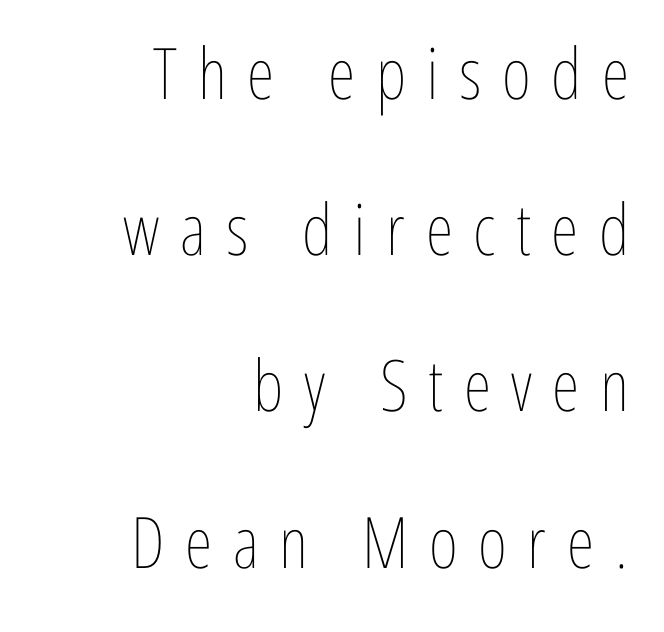
The image shows 71 px thin, condensed type, upright; set right-aligned, loose line spacing (2.2x), unusually wide letter spacing (+0.29 em), not underlined; low stroke contrast and a medium x-height.
